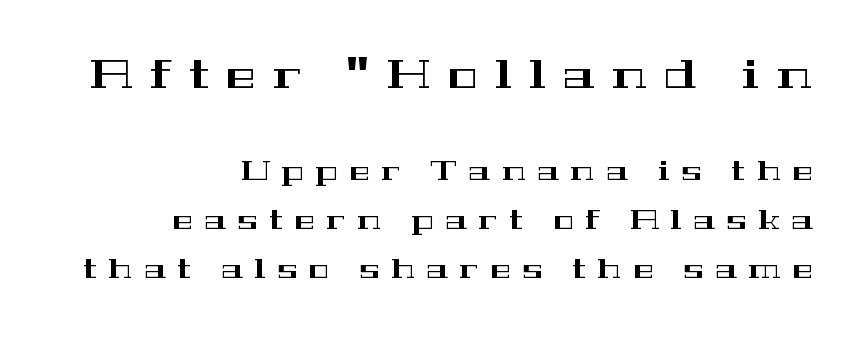
Notice how the passage keeps a crisp vertical edge on the right only. Unmarked baselines from the first word to the last. Unlike a clean sans, this face finishes its strokes with serifs. The horizontal fit of the characters is loose and conspicuously gappy.
